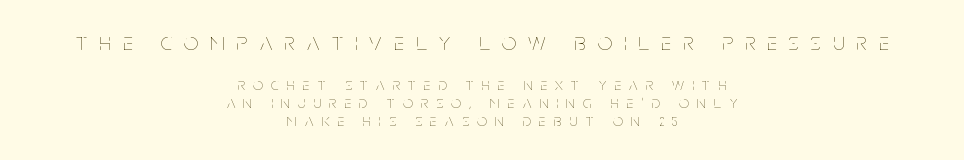
Q: Is the text bold? A: No.
Q: Is the text italic (slanted)? A: No, it is upright.
Q: Is the text underlined? A: No.
Q: How is the paragraph aligned? A: Centered.
Q: Is the spacing between letters normal or unusually wide? A: Unusually wide.
Q: Is the spacing between lines tight, normal or loose? A: Tight.
Q: Which block of text is set in a larger size, the first (top) or the second (bottom)? A: The first (top) one.
